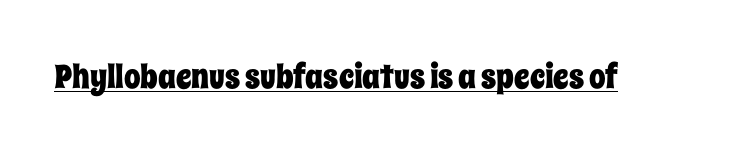
The image shows 33 px condensed type, upright; set normal letter spacing, underlined; low stroke contrast and a large x-height.
